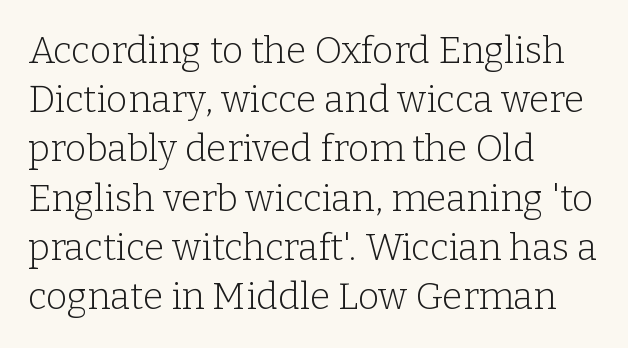
{"serif": "yes", "italic": "no", "bold": "no", "weight": "light", "width": "normal", "stroke_contrast": "low", "x_height": "medium", "monospaced": "no", "underline": "no", "align": "left", "line_spacing": "normal", "line_spacing_ratio": 1.33, "letter_spacing": "normal", "letter_spacing_em": 0.0, "glyph_px": 37}
